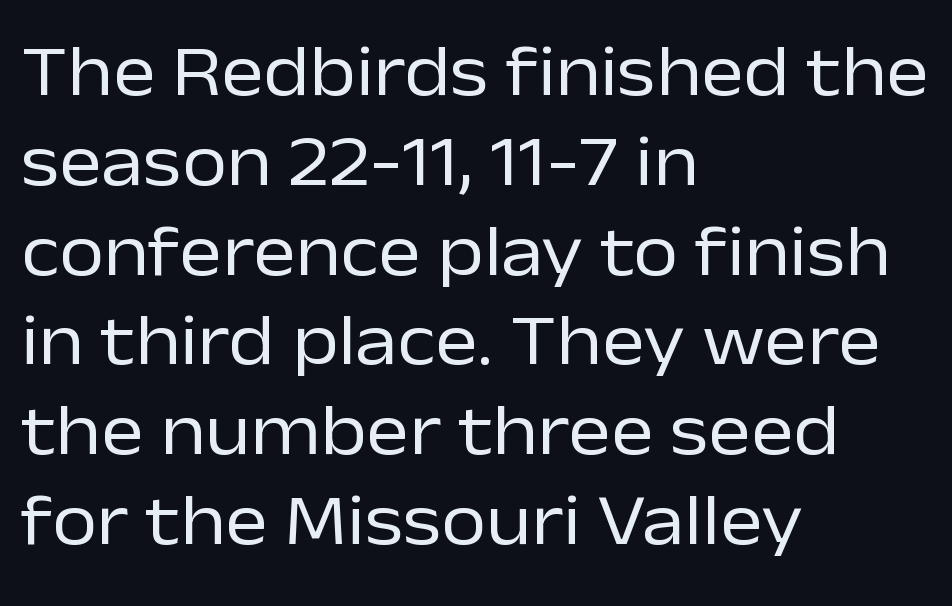
Q: Is the text bold? A: No.
Q: Is the text italic (slanted)? A: No, it is upright.
Q: Is the typeface a serif or a sans-serif typeface? A: Sans-serif.
Q: Is the text underlined? A: No.
Q: How is the paragraph aligned? A: Left-aligned.
Q: Is the spacing between letters normal or unusually wide? A: Normal.
Q: Width (condensed, normal, or wide)? A: Normal.
Q: Stroke contrast? A: Low.
Q: x-height? A: Medium.
Q: Monospaced? A: No.
